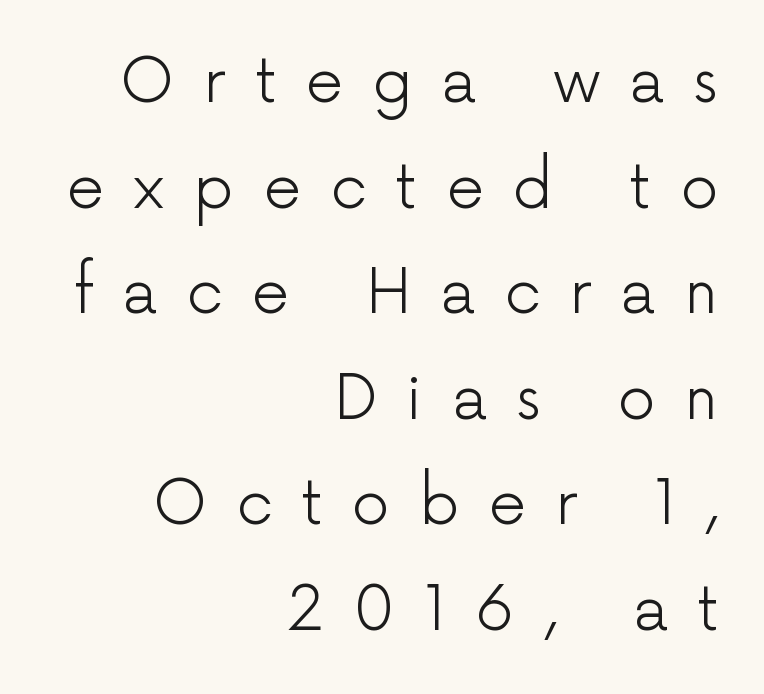
The face used here is a sans, in the tradition of grotesques and geometrics. Quick note: not italic, upright. The passage is arranged like a letterhead date or caption credit — flush right. The letters are spread apart with noticeably loose tracking. Character widths vary here, with narrow letters taking less room than wide ones. Plain, unruled lines of type.
